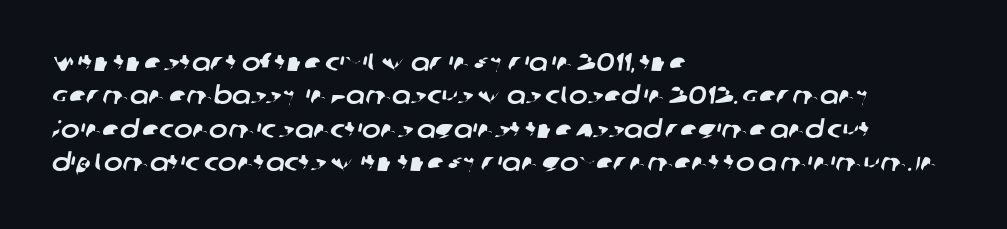
{"underline": "no", "align": "left", "line_spacing": "normal", "line_spacing_ratio": 1.34, "letter_spacing": "normal", "letter_spacing_em": 0.0, "glyph_px": 25}
